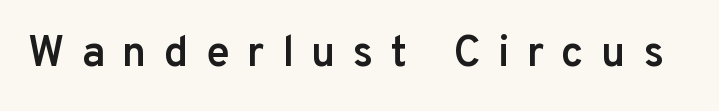
The image shows 43 px semibold sans-serif type, upright; set unusually wide letter spacing (+0.4 em), not underlined; low stroke contrast and a medium x-height.
